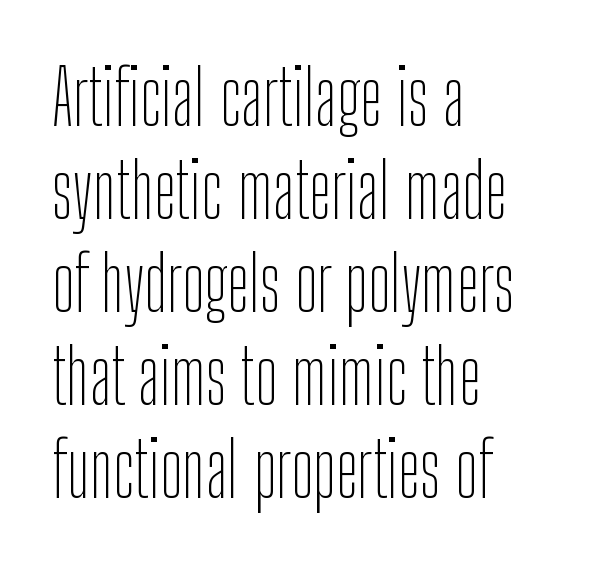
The passage is arranged the way most books set body copy — flush left. The face used here is proportionally spaced, like ordinary book or web type. Nothing heavy about these letters — not bold at all. Type without underlining.
